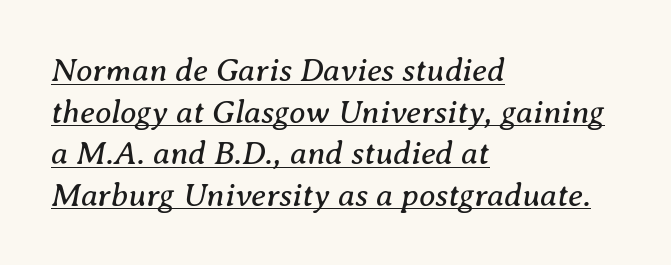
Q: Is the text bold? A: No.
Q: Is the text italic (slanted)? A: Yes, it leans right by about 8 degrees.
Q: Is the typeface a serif or a sans-serif typeface? A: Serif.
Q: Is the text underlined? A: Yes.
Q: How is the paragraph aligned? A: Left-aligned.
Q: Is the spacing between letters normal or unusually wide? A: Normal.
Q: Is the spacing between lines tight, normal or loose? A: Normal.
Q: Width (condensed, normal, or wide)? A: Normal.
Q: Stroke contrast? A: Medium.
Q: x-height? A: Medium.
Q: Monospaced? A: No.
